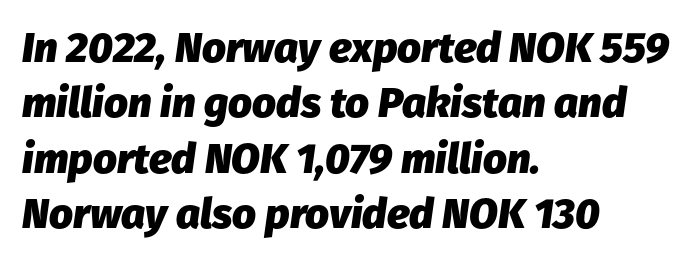
{"italic": "yes", "lean": "right", "slant_degrees": 8, "bold": "yes", "weight": "heavy", "width": "normal", "stroke_contrast": "low", "x_height": "medium", "monospaced": "no", "underline": "no", "align": "left", "line_spacing": "normal", "line_spacing_ratio": 1.32, "letter_spacing": "normal", "letter_spacing_em": 0.0, "glyph_px": 42}
